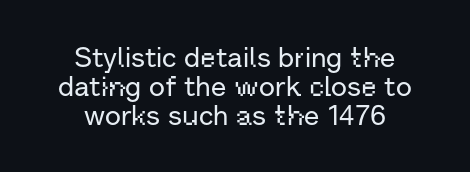
The image shows 28 px sans-serif type, upright; set centered, tight line spacing (1.03x), normal letter spacing, not underlined; low stroke contrast and a medium x-height.
